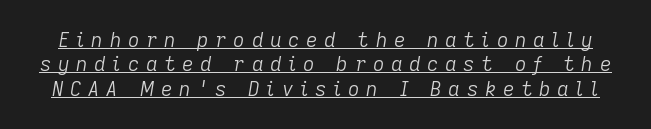
Q: Is the text bold? A: No.
Q: Is the text italic (slanted)? A: Yes, it leans right by about 9 degrees.
Q: Is the text underlined? A: Yes.
Q: Is the spacing between letters normal or unusually wide? A: Unusually wide.
